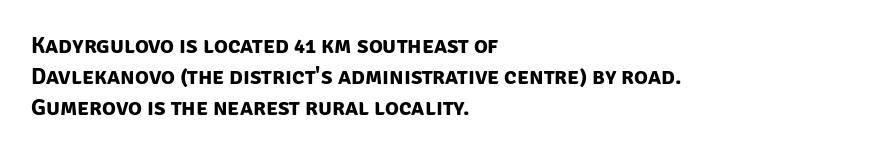
The image shows 23 px bold type; set left-aligned, normal line spacing (1.35x), normal letter spacing, not underlined.
